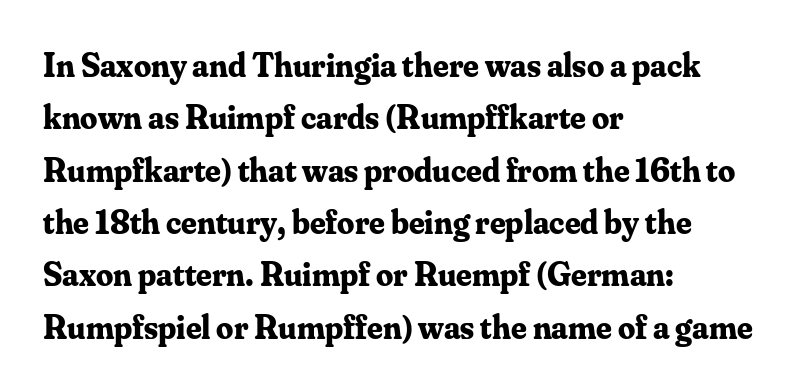
Summary of vertical rhythm: regular, with standard interline spacing. Letterform terminals end in serifs throughout the passage. Tall strokes in this sample are plumb rather than angled. Has an underline been added? It has not. The rendering anchors every line to the left-hand side. Words appear dense and cohesive because spacing is normal.
